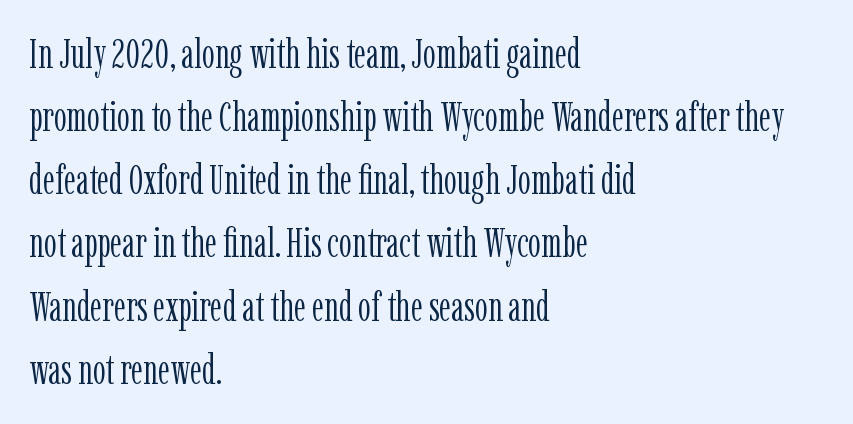
The image shows 41 px light, condensed serif type, upright; set left-aligned, normal line spacing (1.54x), normal letter spacing, not underlined; low stroke contrast and a medium x-height.
